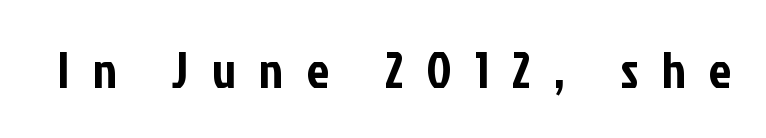
Q: Is the text italic (slanted)? A: No, it is upright.
Q: Is the typeface a serif or a sans-serif typeface? A: Sans-serif.
Q: Is the text underlined? A: No.
Q: Is the spacing between letters normal or unusually wide? A: Unusually wide.
Q: Width (condensed, normal, or wide)? A: Condensed.
Q: Stroke contrast? A: Low.
Q: x-height? A: Medium.
Q: Monospaced? A: No.
